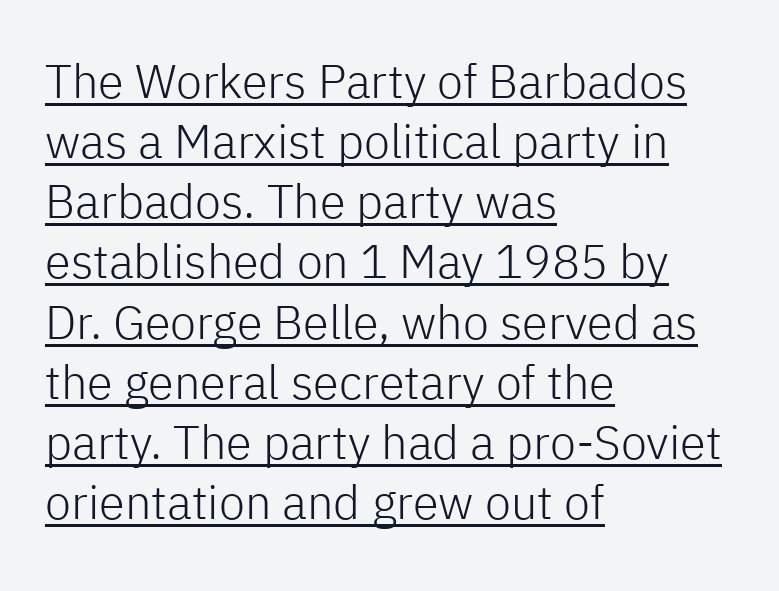
The image shows 47 px light sans-serif type, upright; set left-aligned, normal line spacing (1.28x), normal letter spacing, underlined; low stroke contrast and a medium x-height.
